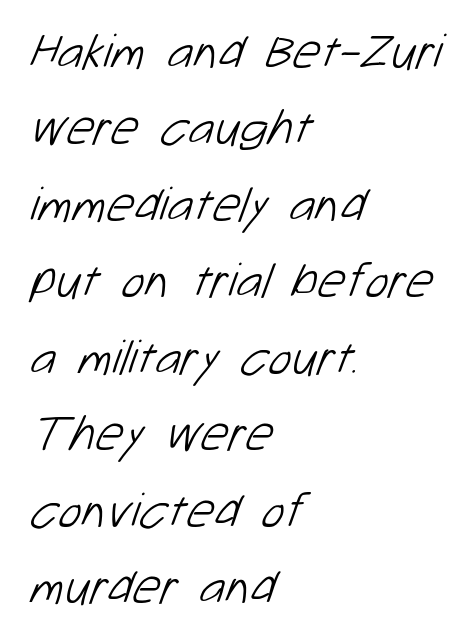
{"serif": "no", "bold": "no", "weight": "light", "width": "normal", "stroke_contrast": "low", "x_height": "medium", "monospaced": "no", "underline": "no", "align": "left", "line_spacing": "normal", "line_spacing_ratio": 1.56, "letter_spacing": "normal", "letter_spacing_em": 0.0, "glyph_px": 49}
